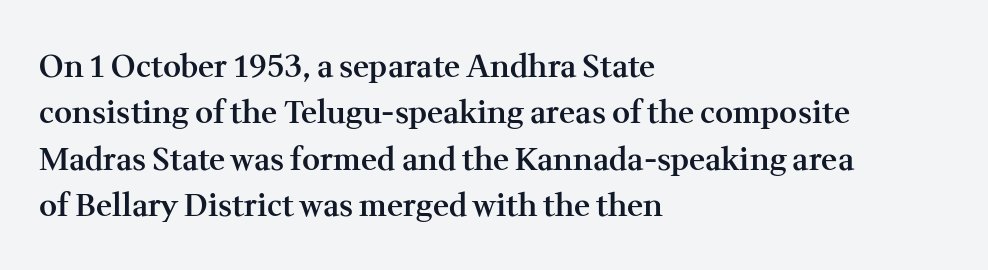
Q: Is the text bold? A: Semi-bold.
Q: Is the text italic (slanted)? A: No, it is upright.
Q: Is the typeface a serif or a sans-serif typeface? A: Serif.
Q: Is the text underlined? A: No.
Q: How is the paragraph aligned? A: Left-aligned.
Q: Is the spacing between letters normal or unusually wide? A: Normal.
Q: Is the spacing between lines tight, normal or loose? A: Normal.
Q: Width (condensed, normal, or wide)? A: Normal.
Q: Stroke contrast? A: Medium.
Q: x-height? A: Medium.
Q: Monospaced? A: No.
